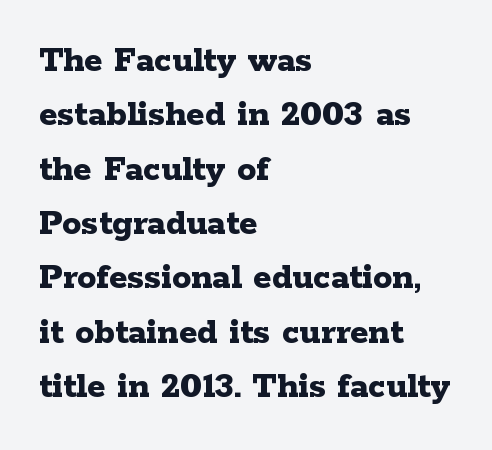
Looks like regular typesetting: each glyph gets only the width it needs. On the weight axis this lands at bold, roughly 700. Tall strokes in this sample are plumb rather than angled. The glyphs in this specimen are seriffed. Check under the words: just untouched page.
